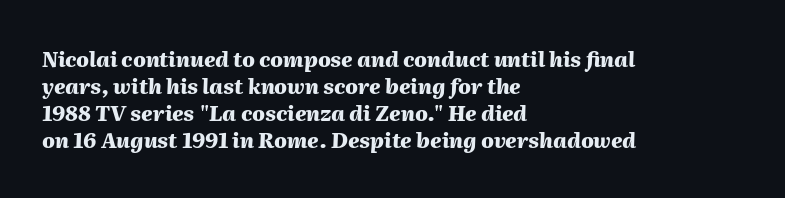
Notice how the stems are inclined rather than vertical — that's the hallmark of italics. The sample has been set heavy, in full bold. Vertical spacing — default. The paragraph shown leans on its left margin. The glyphs are unaccompanied by any horizontal stroke below them. This sample uses plain, unmodified letter spacing.
